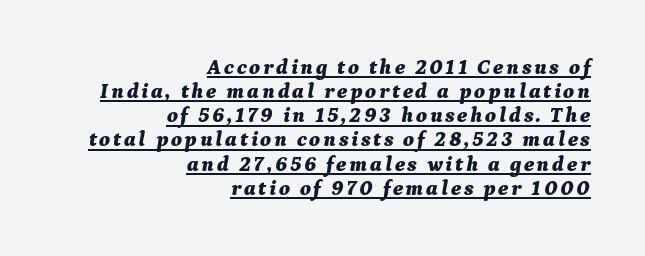
Caption: lettering with a line underneath. Italic? Definitely — the glyphs are oblique. Right-aligned paragraph, ragged on the left. A typesetter would call this leading minimal, almost set solid. The glyphs have the mass of a bold cut.
